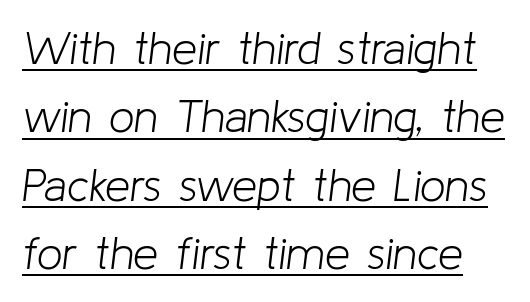
{"italic": "yes", "lean": "right", "slant_degrees": 8, "bold": "no", "weight": "light", "width": "normal", "stroke_contrast": "low", "x_height": "medium", "monospaced": "no", "underline": "yes", "line_spacing": "normal", "line_spacing_ratio": 1.52, "letter_spacing": "normal", "letter_spacing_em": 0.0, "glyph_px": 45}
